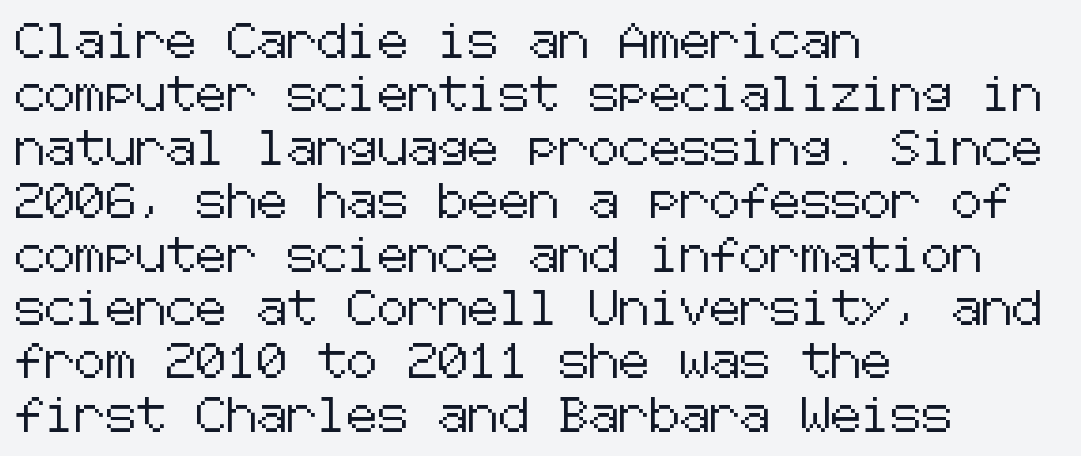
A typesetter would label this face a sans. Summary of vertical rhythm: regular, with standard interline spacing. Posture: vertical. No word sits above an underline. Inter-character spacing is left at the font's built-in metrics. Does the copy run flush right? No — it runs flush left.
